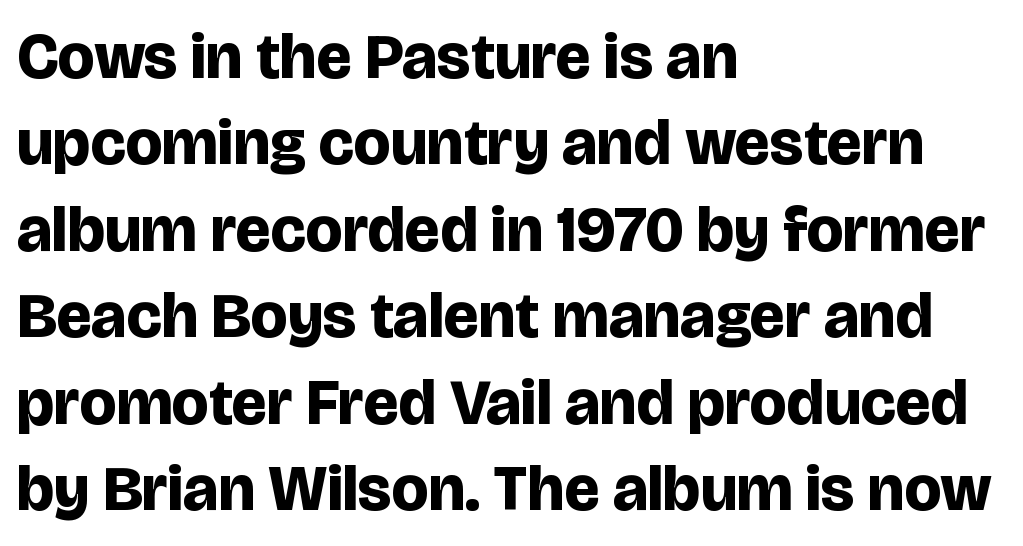
The image shows 65 px bold sans-serif type, upright; set left-aligned, normal line spacing (1.33x), normal letter spacing, not underlined; low stroke contrast and a large x-height.
